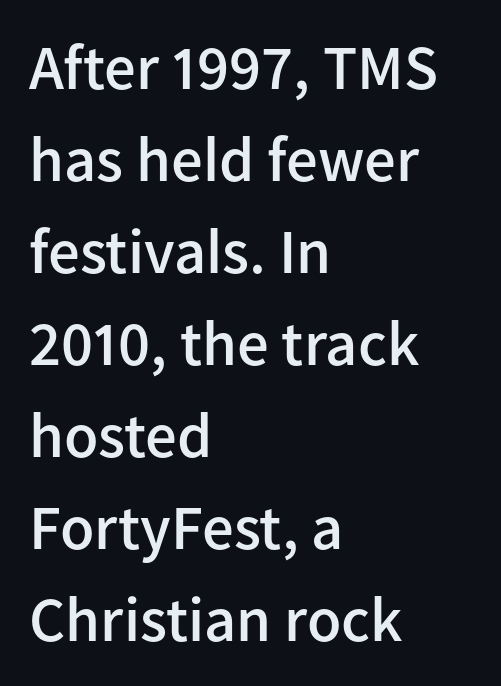
{"serif": "no", "italic": "no", "bold": "semi", "weight": "semibold", "width": "normal", "stroke_contrast": "low", "x_height": "medium", "monospaced": "no", "underline": "no", "align": "left", "line_spacing": "normal", "line_spacing_ratio": 1.46, "letter_spacing": "normal", "letter_spacing_em": 0.0, "glyph_px": 63}
